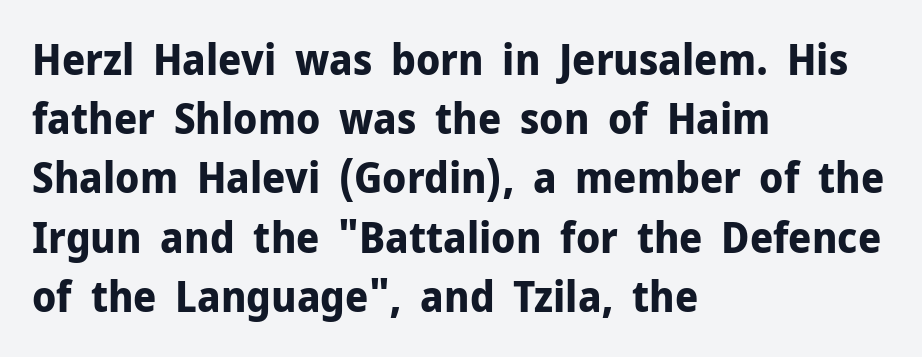
Q: Is the text bold? A: Yes.
Q: Is the text italic (slanted)? A: No, it is upright.
Q: Is the typeface a serif or a sans-serif typeface? A: Sans-serif.
Q: Is the text underlined? A: No.
Q: How is the paragraph aligned? A: Left-aligned.
Q: Is the spacing between letters normal or unusually wide? A: Normal.
Q: Is the spacing between lines tight, normal or loose? A: Normal.
Q: Width (condensed, normal, or wide)? A: Normal.
Q: Stroke contrast? A: Low.
Q: x-height? A: Medium.
Q: Monospaced? A: No.
